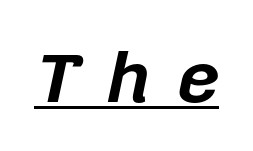
Q: Is the text bold? A: Yes.
Q: Is the text italic (slanted)? A: Yes, it leans right by about 12 degrees.
Q: Is the text underlined? A: Yes.
Q: Is the spacing between letters normal or unusually wide? A: Unusually wide.
Q: Width (condensed, normal, or wide)? A: Normal.
Q: Stroke contrast? A: Low.
Q: x-height? A: Medium.
Q: Monospaced? A: No.
